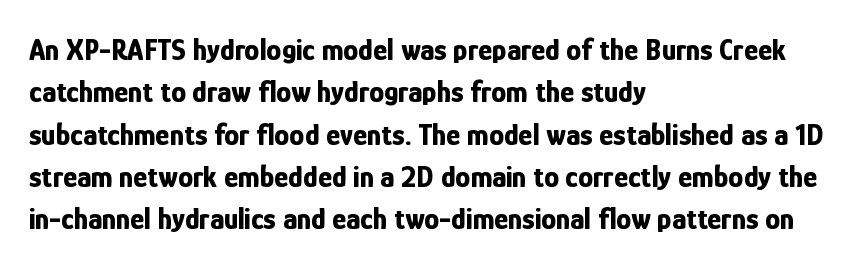
Q: Is the text bold? A: Yes.
Q: Is the text italic (slanted)? A: No, it is upright.
Q: Is the typeface a serif or a sans-serif typeface? A: Sans-serif.
Q: Is the text underlined? A: No.
Q: How is the paragraph aligned? A: Left-aligned.
Q: Is the spacing between letters normal or unusually wide? A: Normal.
Q: Is the spacing between lines tight, normal or loose? A: Normal.
Q: Width (condensed, normal, or wide)? A: Condensed.
Q: Stroke contrast? A: Low.
Q: x-height? A: Medium.
Q: Monospaced? A: No.
